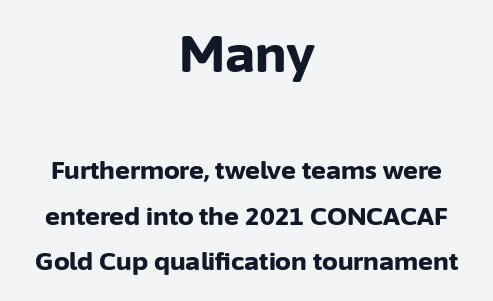
The image shows 50 px bold sans-serif type, upright; set centered, line spacing 1.81x, normal letter spacing, not underlined; the first (top) block is 2.0x larger; low stroke contrast and a medium x-height.
